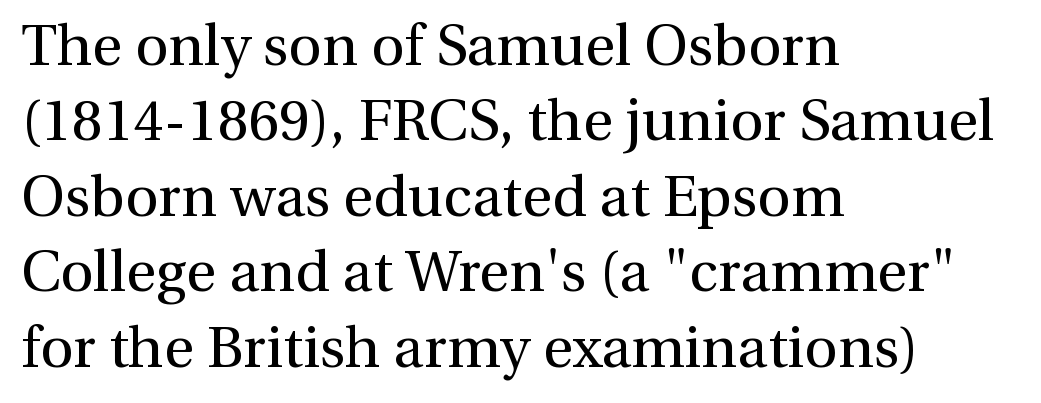
{"serif": "yes", "italic": "no", "bold": "no", "weight": "regular", "width": "normal", "stroke_contrast": "medium", "x_height": "medium", "monospaced": "no", "underline": "no", "align": "left", "line_spacing": "normal", "line_spacing_ratio": 1.3, "letter_spacing": "normal", "letter_spacing_em": 0.0, "glyph_px": 58}
